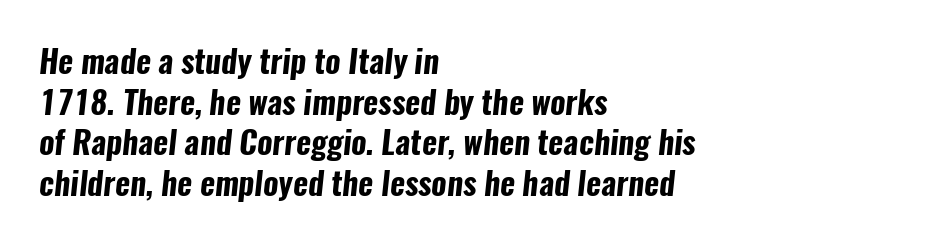
Q: Is the text bold? A: Yes.
Q: Is the typeface a serif or a sans-serif typeface? A: Sans-serif.
Q: Is the text underlined? A: No.
Q: How is the paragraph aligned? A: Left-aligned.
Q: Is the spacing between letters normal or unusually wide? A: Normal.
Q: Is the spacing between lines tight, normal or loose? A: Normal.
Q: Width (condensed, normal, or wide)? A: Condensed.
Q: Stroke contrast? A: Low.
Q: x-height? A: Medium.
Q: Monospaced? A: No.
